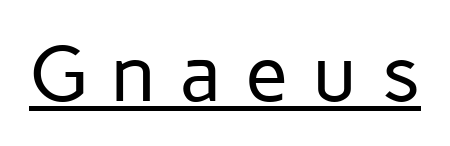
Somebody hit Ctrl+U on this one — the words are underlined. Short note: letters widely spaced. Varying glyph widths throughout — classic text-font behaviour. Stem width sits at or under what a default text font uses. Tall strokes in this sample are plumb rather than angled.
